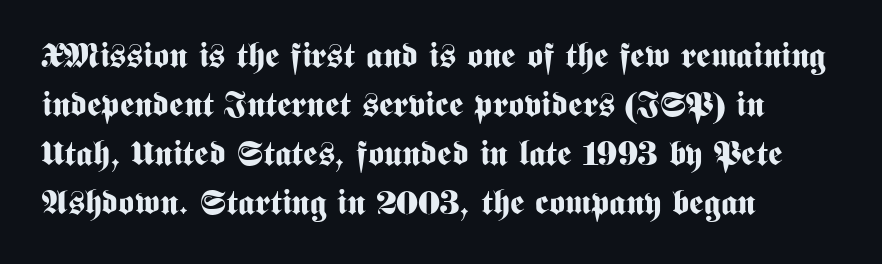
{"serif": "no", "italic": "no", "bold": "yes", "weight": "bold", "width": "condensed", "stroke_contrast": "medium", "x_height": "medium", "monospaced": "no", "underline": "no", "align": "left", "line_spacing": "normal", "line_spacing_ratio": 1.44, "letter_spacing": "normal", "letter_spacing_em": 0.0, "glyph_px": 34}
